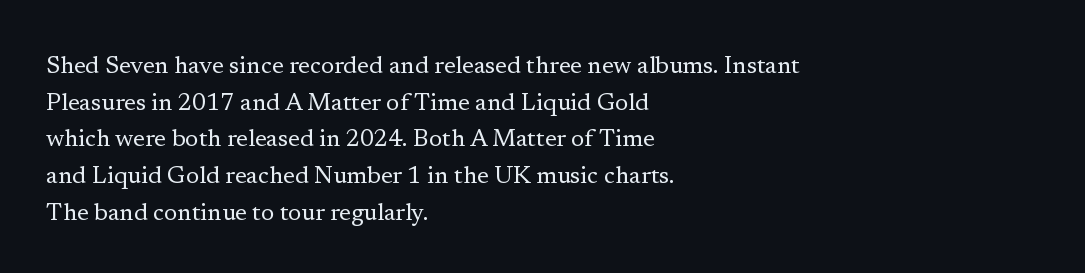
{"italic": "no", "bold": "no", "underline": "no", "align": "left", "line_spacing": "normal", "line_spacing_ratio": 1.53, "letter_spacing": "normal", "letter_spacing_em": 0.0, "glyph_px": 24}
